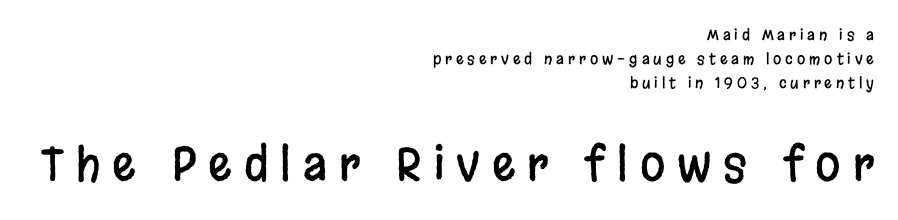
Between these two stacked blocks, the lower one wins on size. Line ends are locked; line starts wander. Tracking value appears strongly positive — letters spread wide. The designer left line spacing at the default. The letters advance in unequal steps, a hallmark of proportional type.
